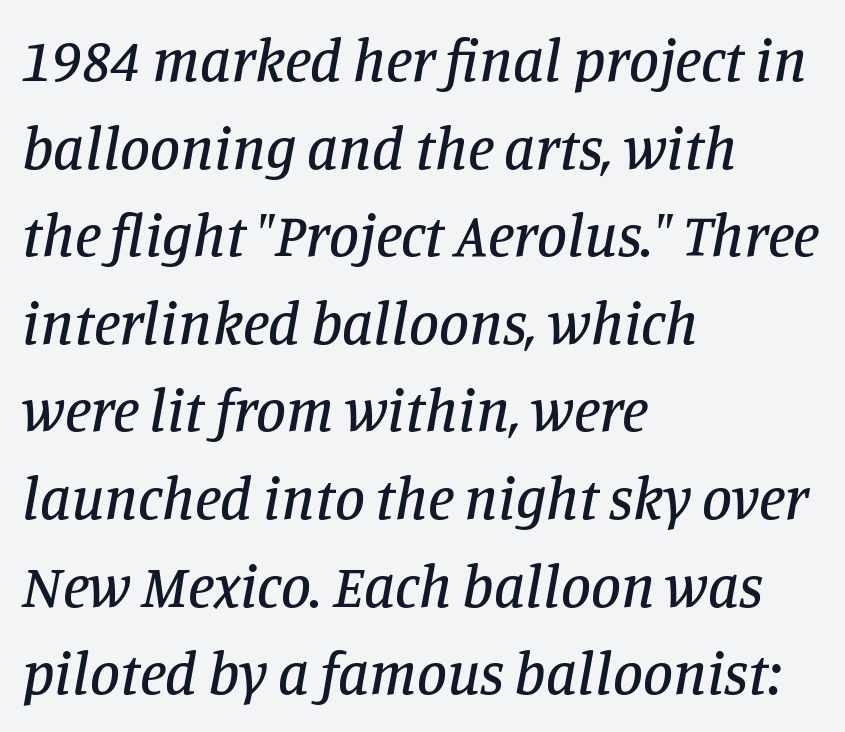
{"serif": "yes", "italic": "yes", "lean": "right", "slant_degrees": 11, "width": "normal", "stroke_contrast": "low", "x_height": "large", "monospaced": "no", "underline": "no", "align": "left", "line_spacing": "normal", "line_spacing_ratio": 1.46, "letter_spacing": "normal", "letter_spacing_em": 0.0, "glyph_px": 60}
